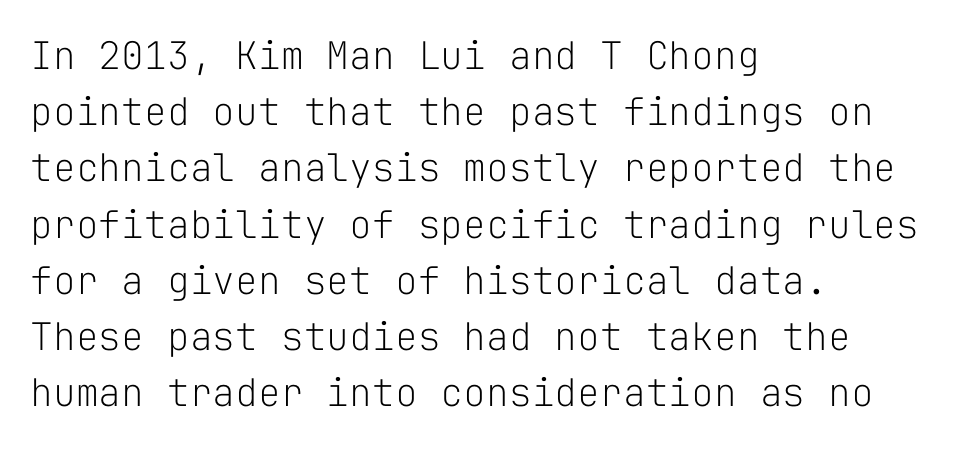
The image shows 38 px light sans-serif type, upright, monospaced; set left-aligned, normal line spacing (1.48x), normal letter spacing, not underlined; low stroke contrast and a medium x-height.
